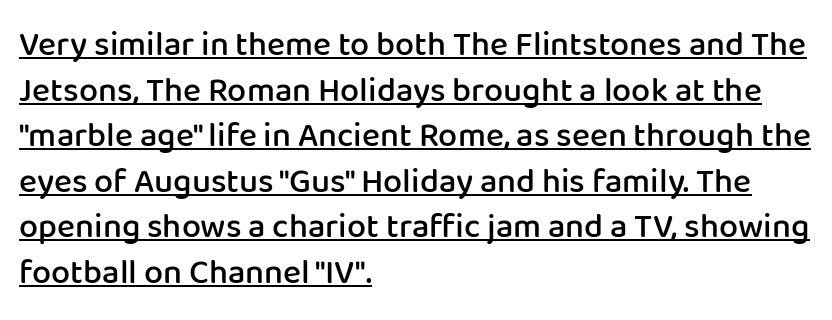
Q: Is the text bold? A: Semi-bold.
Q: Is the text italic (slanted)? A: No, it is upright.
Q: Is the typeface a serif or a sans-serif typeface? A: Sans-serif.
Q: Is the text underlined? A: Yes.
Q: How is the paragraph aligned? A: Left-aligned.
Q: Is the spacing between letters normal or unusually wide? A: Normal.
Q: Is the spacing between lines tight, normal or loose? A: Normal.
Q: Width (condensed, normal, or wide)? A: Normal.
Q: Stroke contrast? A: Low.
Q: x-height? A: Medium.
Q: Monospaced? A: No.
